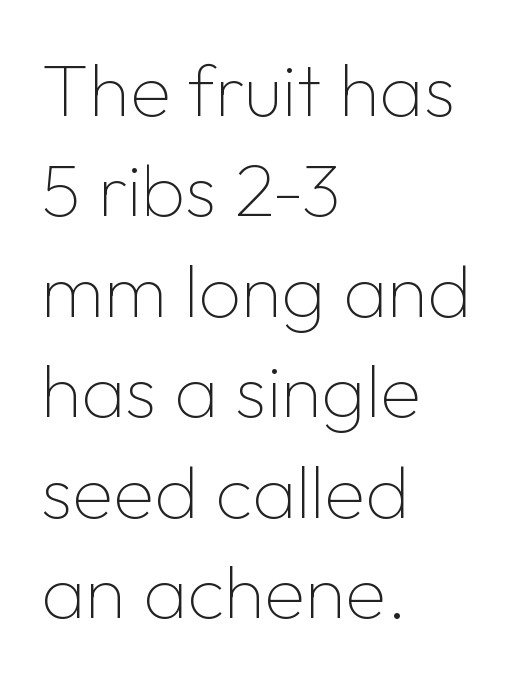
{"serif": "no", "italic": "no", "bold": "no", "weight": "thin", "width": "normal", "stroke_contrast": "low", "x_height": "medium", "monospaced": "no", "underline": "no", "align": "left", "line_spacing": "normal", "line_spacing_ratio": 1.34, "letter_spacing": "normal", "letter_spacing_em": 0.0, "glyph_px": 75}
